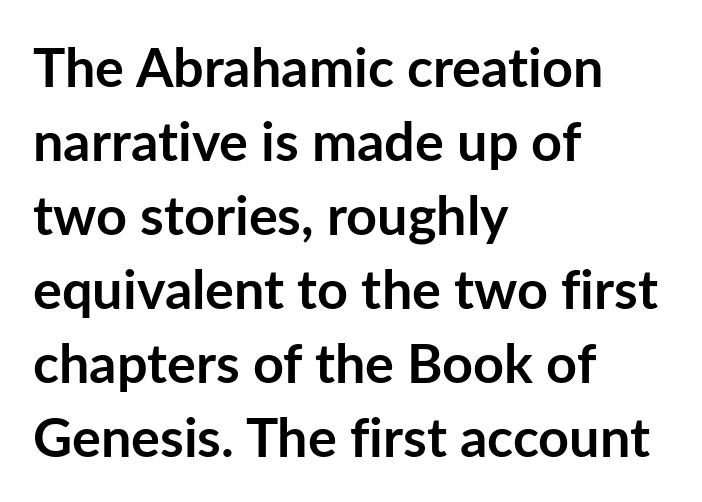
{"serif": "no", "italic": "no", "bold": "yes", "weight": "semibold", "width": "normal", "stroke_contrast": "low", "x_height": "medium", "monospaced": "no", "underline": "no", "align": "left", "line_spacing": "normal", "line_spacing_ratio": 1.37, "letter_spacing": "normal", "letter_spacing_em": 0.0, "glyph_px": 54}
